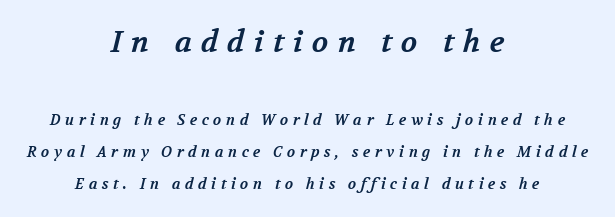
Q: Is the text bold? A: Yes.
Q: Is the typeface a serif or a sans-serif typeface? A: Serif.
Q: Is the text underlined? A: No.
Q: How is the paragraph aligned? A: Centered.
Q: Is the spacing between letters normal or unusually wide? A: Unusually wide.
Q: Is the spacing between lines tight, normal or loose? A: Loose.
Q: Which block of text is set in a larger size, the first (top) or the second (bottom)? A: The first (top) one.
Q: Width (condensed, normal, or wide)? A: Normal.
Q: Stroke contrast? A: Medium.
Q: x-height? A: Medium.
Q: Monospaced? A: No.
